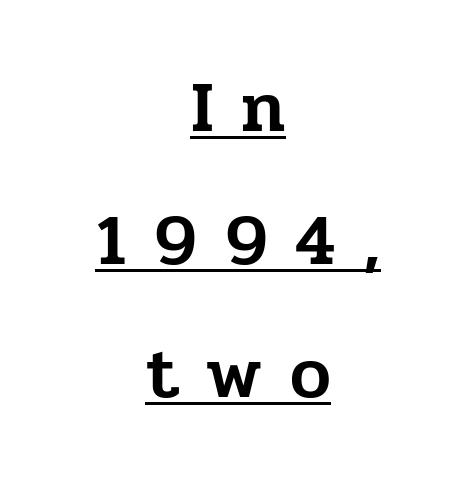
The image shows 73 px serif type, upright; set centered, line spacing 1.82x, unusually wide letter spacing (+0.38 em), underlined; low stroke contrast and a medium x-height.
